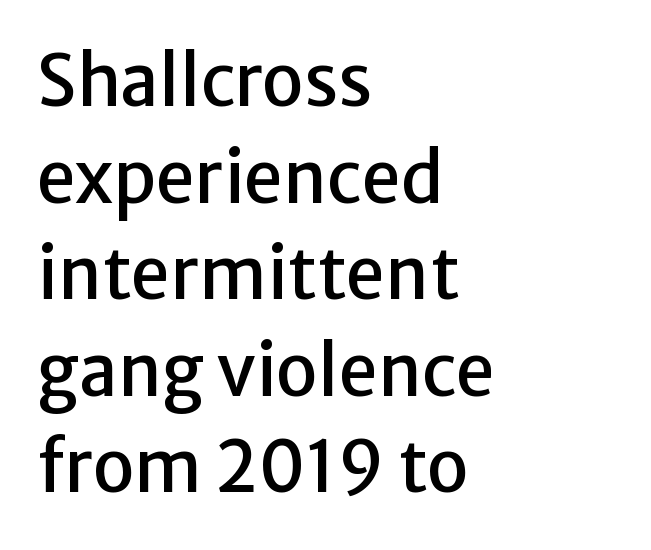
The image shows 70 px sans-serif type, upright; set left-aligned, normal line spacing (1.38x), normal letter spacing, not underlined; low stroke contrast and a medium x-height.
